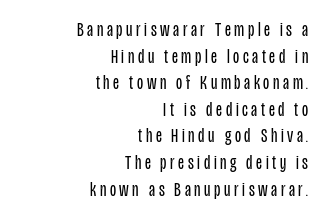
Q: Is the text bold? A: No.
Q: Is the text italic (slanted)? A: No, it is upright.
Q: Is the text underlined? A: No.
Q: How is the paragraph aligned? A: Right-aligned.
Q: Is the spacing between lines tight, normal or loose? A: Normal.
